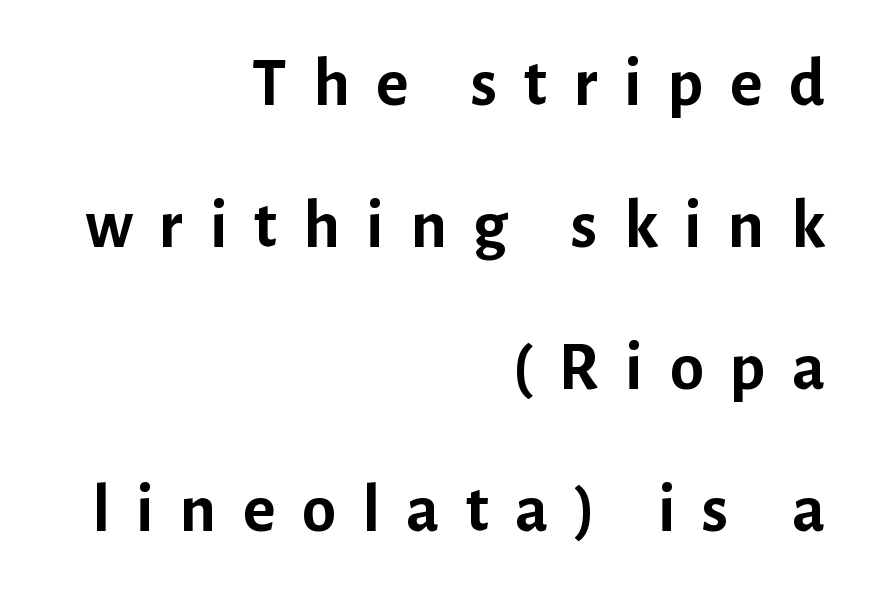
The image shows 69 px semibold sans-serif type, upright; set right-aligned, loose line spacing (2.06x), unusually wide letter spacing (+0.38 em), not underlined; low stroke contrast and a medium x-height.
